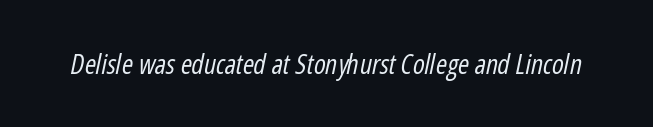
{"italic": "yes", "lean": "right", "slant_degrees": 12, "bold": "no", "underline": "no", "letter_spacing": "normal", "letter_spacing_em": 0.0, "glyph_px": 27}
